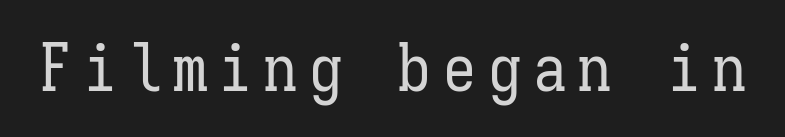
Think of a typewriter: that constant character pitch is what you see here. The weight would be labelled regular, book, light, or lighter still. Upright lettering throughout. Descenders hang freely into open space.
